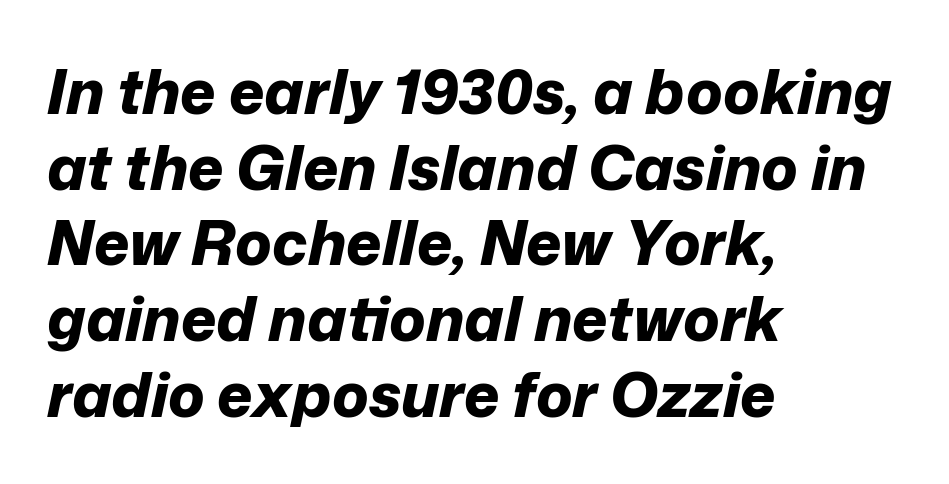
{"italic": "yes", "lean": "right", "slant_degrees": 12, "bold": "yes", "weight": "bold", "width": "normal", "stroke_contrast": "low", "x_height": "medium", "monospaced": "no", "underline": "no", "align": "left", "line_spacing_ratio": 1.24, "letter_spacing": "normal", "letter_spacing_em": 0.0, "glyph_px": 61}
